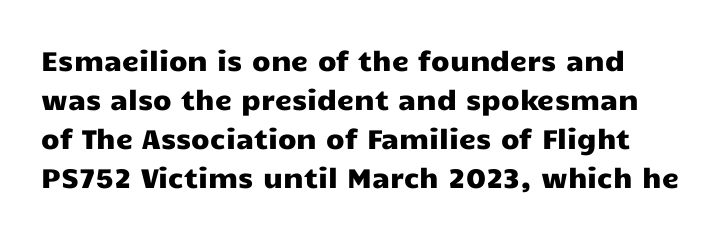
{"italic": "no", "underline": "no", "line_spacing": "normal", "line_spacing_ratio": 1.45, "letter_spacing": "normal", "letter_spacing_em": 0.0, "glyph_px": 27}
